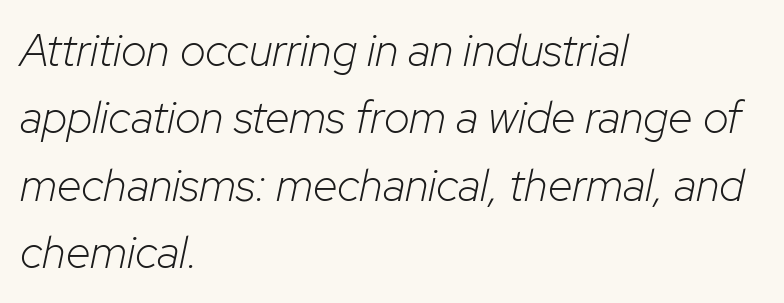
Q: Is the text bold? A: No.
Q: Is the text italic (slanted)? A: Yes, it leans right by about 12 degrees.
Q: Is the text underlined? A: No.
Q: How is the paragraph aligned? A: Left-aligned.
Q: Is the spacing between letters normal or unusually wide? A: Normal.
Q: Is the spacing between lines tight, normal or loose? A: Normal.
Q: Width (condensed, normal, or wide)? A: Normal.
Q: Stroke contrast? A: Low.
Q: x-height? A: Medium.
Q: Monospaced? A: No.
